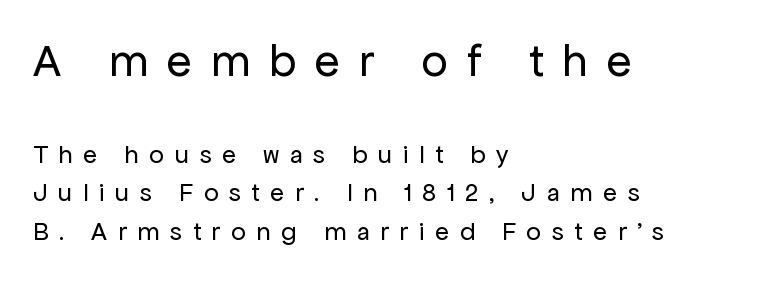
The image shows 46 px regular-weight sans-serif type, upright; set left-aligned, normal line spacing (1.48x), unusually wide letter spacing (+0.41 em), not underlined; the first (top) block is 1.77x larger; low stroke contrast and a medium x-height.
